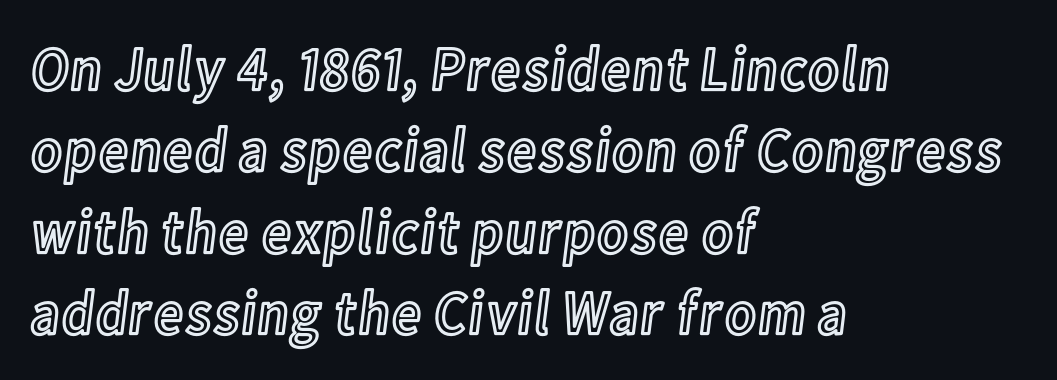
The image shows 63 px condensed type; set left-aligned, normal line spacing (1.29x), normal letter spacing, not underlined; a medium x-height.
